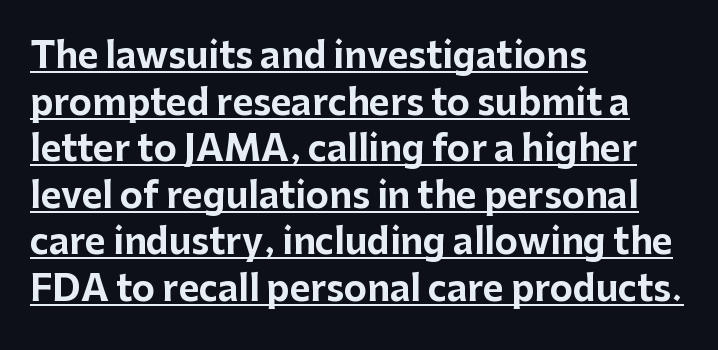
Q: Is the text bold? A: Yes.
Q: Is the text italic (slanted)? A: No, it is upright.
Q: Is the typeface a serif or a sans-serif typeface? A: Sans-serif.
Q: Is the text underlined? A: Yes.
Q: How is the paragraph aligned? A: Left-aligned.
Q: Is the spacing between letters normal or unusually wide? A: Normal.
Q: Is the spacing between lines tight, normal or loose? A: Normal.
Q: Width (condensed, normal, or wide)? A: Normal.
Q: Stroke contrast? A: Low.
Q: x-height? A: Medium.
Q: Monospaced? A: No.
